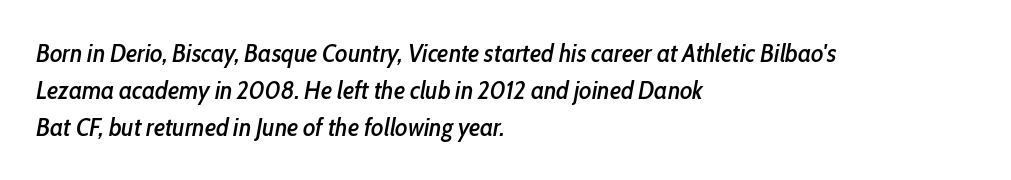
The text carries the slant typical of an italic or oblique font. Reading down the block, your eye returns to a fixed left position each line. Glyph-to-glyph distance matches everyday printed text. How would I describe the line gaps? Plain and ordinary.
